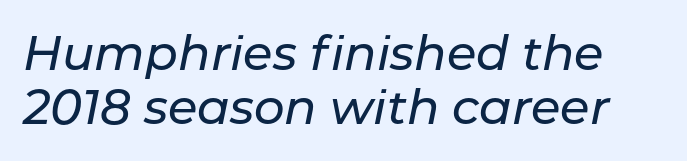
Q: Is the text italic (slanted)? A: Yes, it leans right by about 11 degrees.
Q: Is the text underlined? A: No.
Q: Is the spacing between letters normal or unusually wide? A: Normal.
Q: Is the spacing between lines tight, normal or loose? A: Tight.
Q: Width (condensed, normal, or wide)? A: Normal.
Q: Stroke contrast? A: Low.
Q: x-height? A: Medium.
Q: Monospaced? A: No.
